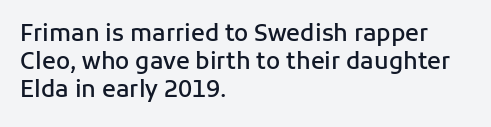
The image shows 23 px text type, upright; set left-aligned, line spacing 1.21x, normal letter spacing, not underlined.
